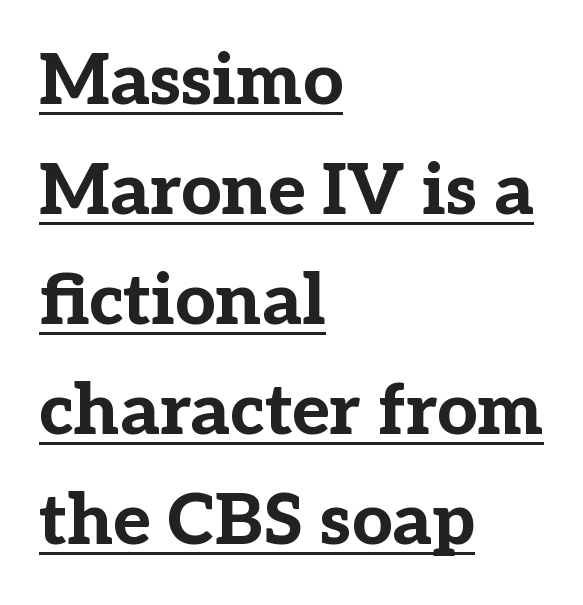
{"serif": "yes", "italic": "no", "bold": "yes", "weight": "bold", "width": "normal", "stroke_contrast": "low", "x_height": "medium", "monospaced": "no", "underline": "yes", "align": "left", "line_spacing": "normal", "line_spacing_ratio": 1.55, "letter_spacing": "normal", "letter_spacing_em": 0.0, "glyph_px": 71}
